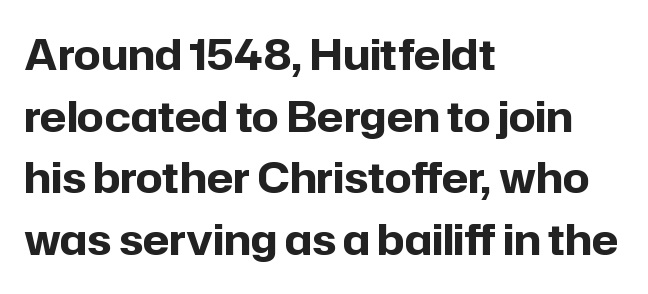
{"serif": "no", "italic": "no", "bold": "yes", "weight": "bold", "width": "normal", "stroke_contrast": "low", "x_height": "medium", "monospaced": "no", "underline": "no", "align": "left", "line_spacing": "normal", "line_spacing_ratio": 1.47, "letter_spacing": "normal", "letter_spacing_em": 0.0, "glyph_px": 42}
